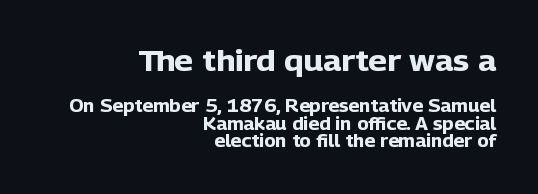
{"serif": "no", "italic": "no", "bold": "yes", "weight": "heavy", "width": "normal", "stroke_contrast": "low", "x_height": "medium", "monospaced": "no", "underline": "no", "align": "right", "line_spacing": "tight", "line_spacing_ratio": 1.03, "letter_spacing": "normal", "letter_spacing_em": 0.0, "larger_block": "first", "size_ratio": 1.71, "glyph_px": 29}
